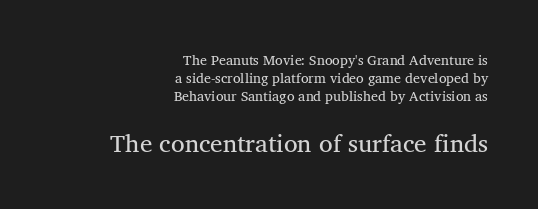
{"bold": "no", "underline": "no", "align": "right", "line_spacing": "normal", "line_spacing_ratio": 1.3, "letter_spacing": "normal", "letter_spacing_em": 0.0, "larger_block": "second", "size_ratio": 1.79, "glyph_px": 25}
